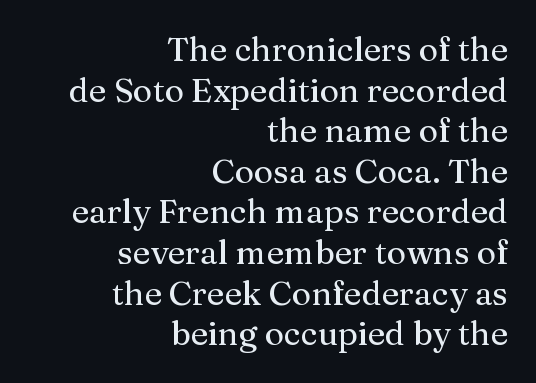
The image shows 33 px serif type, upright; set right-aligned, line spacing 1.23x, normal letter spacing, not underlined; medium stroke contrast and a medium x-height.
